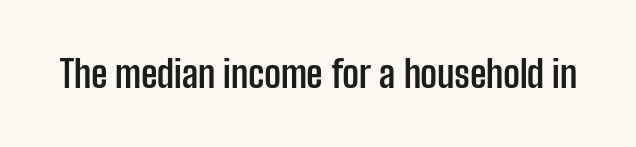
{"serif": "no", "italic": "no", "bold": "yes", "weight": "semibold", "width": "condensed", "stroke_contrast": "low", "x_height": "medium", "monospaced": "no", "underline": "no", "letter_spacing": "normal", "letter_spacing_em": 0.0, "glyph_px": 37}
